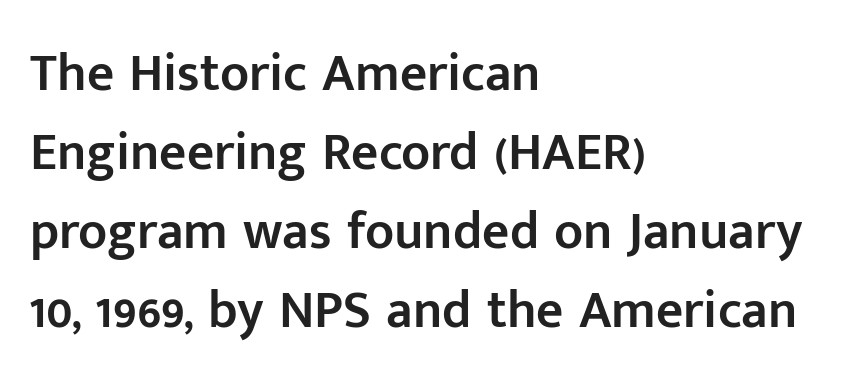
Q: Is the text bold? A: Semi-bold.
Q: Is the text italic (slanted)? A: No, it is upright.
Q: Is the typeface a serif or a sans-serif typeface? A: Sans-serif.
Q: Is the text underlined? A: No.
Q: How is the paragraph aligned? A: Left-aligned.
Q: Is the spacing between letters normal or unusually wide? A: Normal.
Q: Is the spacing between lines tight, normal or loose? A: Normal.
Q: Width (condensed, normal, or wide)? A: Normal.
Q: Stroke contrast? A: Low.
Q: x-height? A: Medium.
Q: Monospaced? A: No.
